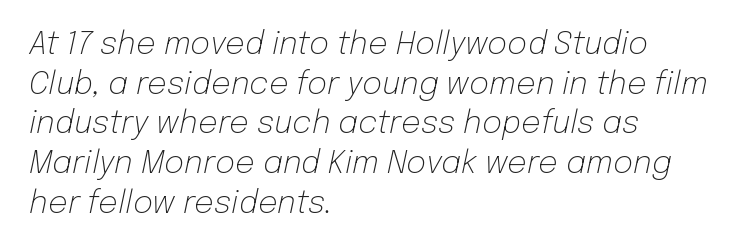
Q: Is the text bold? A: No.
Q: Is the text italic (slanted)? A: Yes, it leans right by about 12 degrees.
Q: Is the text underlined? A: No.
Q: How is the paragraph aligned? A: Left-aligned.
Q: Is the spacing between letters normal or unusually wide? A: Normal.
Q: Is the spacing between lines tight, normal or loose? A: Normal.
Q: Width (condensed, normal, or wide)? A: Normal.
Q: Stroke contrast? A: Low.
Q: x-height? A: Medium.
Q: Monospaced? A: No.
